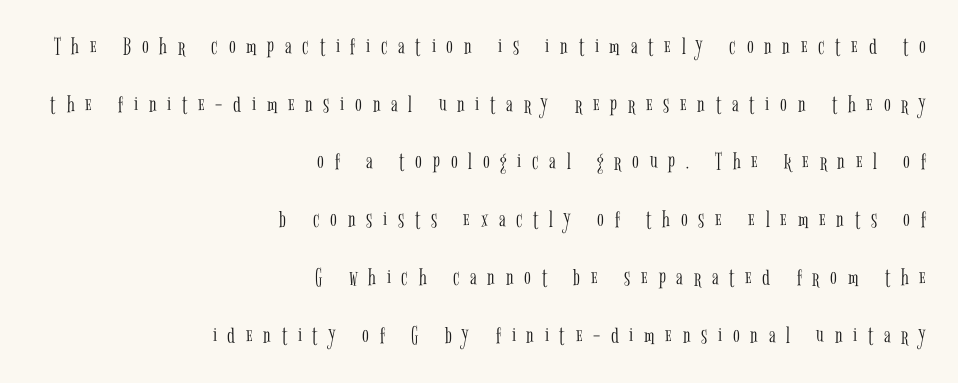
Q: Is the text bold? A: No.
Q: Is the text italic (slanted)? A: No, it is upright.
Q: Is the text underlined? A: No.
Q: How is the paragraph aligned? A: Right-aligned.
Q: Is the spacing between letters normal or unusually wide? A: Unusually wide.
Q: Is the spacing between lines tight, normal or loose? A: Loose.
